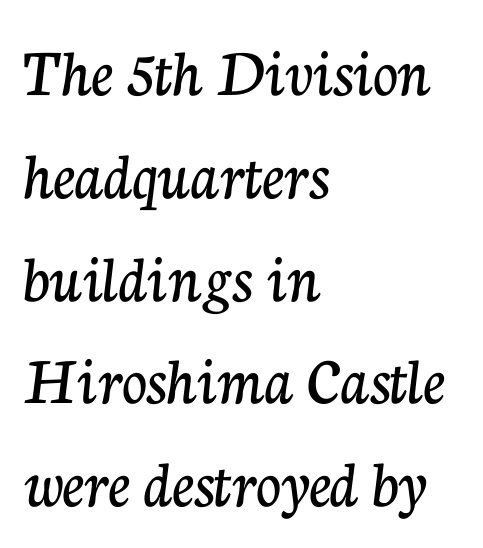
{"serif": "yes", "width": "normal", "stroke_contrast": "low", "x_height": "medium", "monospaced": "no", "underline": "no", "align": "left", "line_spacing": "normal", "line_spacing_ratio": 1.49, "letter_spacing": "normal", "letter_spacing_em": 0.0, "glyph_px": 69}
